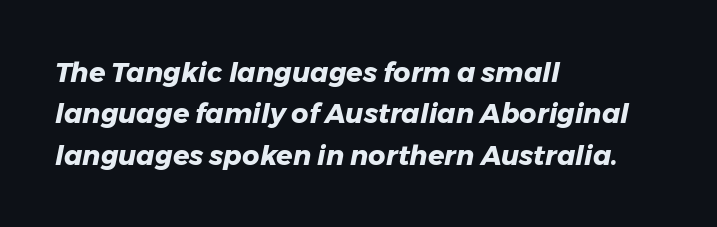
{"italic": "yes", "lean": "right", "slant_degrees": 11, "bold": "yes", "underline": "no", "align": "left", "line_spacing": "normal", "line_spacing_ratio": 1.53, "letter_spacing": "normal", "letter_spacing_em": 0.0, "glyph_px": 27}
